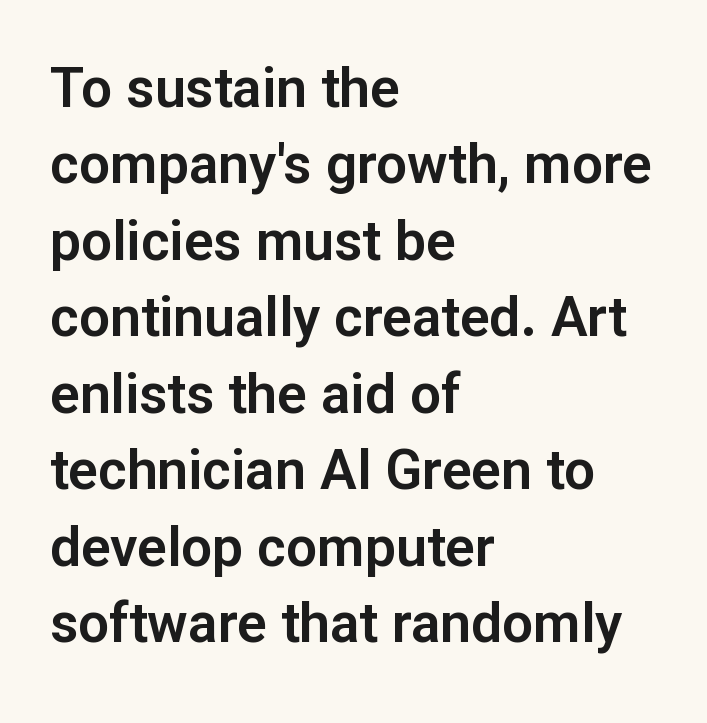
The image shows 55 px sans-serif type, upright; set left-aligned, normal line spacing (1.39x), normal letter spacing, not underlined; low stroke contrast and a medium x-height.
